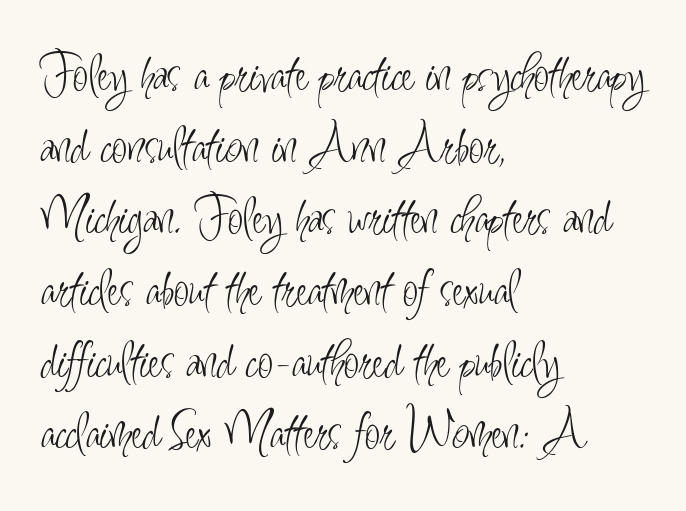
The image shows 56 px light, condensed sans-serif type; set left-aligned, normal line spacing (1.28x), normal letter spacing, not underlined; low stroke contrast and a small x-height.
